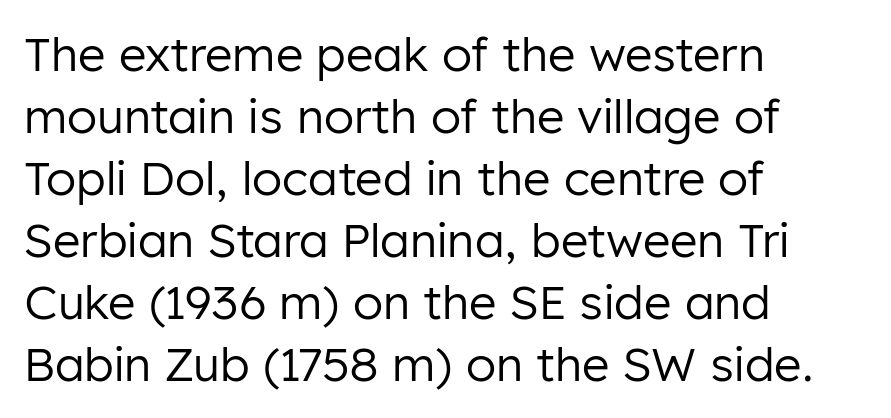
{"serif": "no", "italic": "no", "bold": "no", "weight": "regular", "width": "normal", "stroke_contrast": "low", "x_height": "medium", "monospaced": "no", "underline": "no", "align": "left", "line_spacing": "normal", "line_spacing_ratio": 1.32, "letter_spacing": "normal", "letter_spacing_em": 0.0, "glyph_px": 47}
